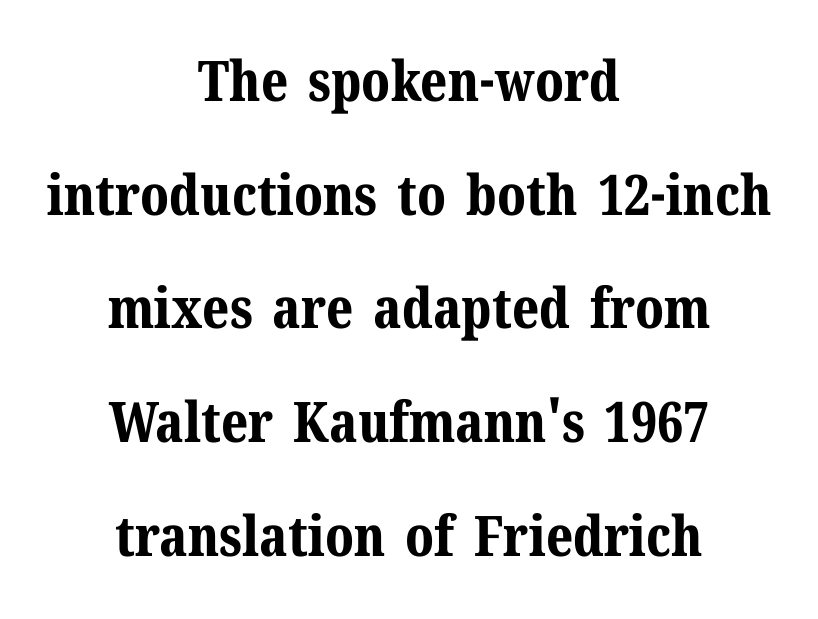
{"serif": "yes", "italic": "no", "bold": "yes", "weight": "bold", "width": "normal", "stroke_contrast": "medium", "x_height": "medium", "monospaced": "no", "underline": "no", "align": "center", "line_spacing": "loose", "line_spacing_ratio": 2.03, "letter_spacing": "normal", "letter_spacing_em": 0.0, "glyph_px": 56}
